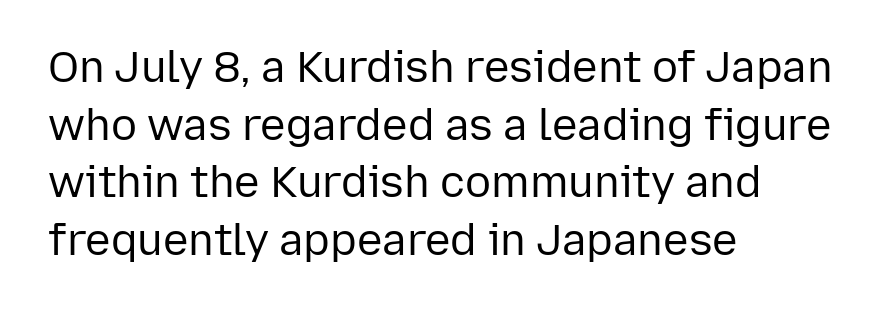
The image shows 43 px regular-weight sans-serif type, upright; set left-aligned, normal line spacing (1.34x), normal letter spacing, not underlined; low stroke contrast and a medium x-height.
